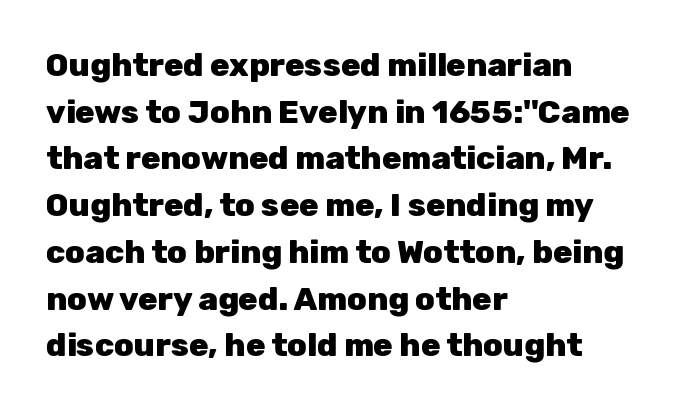
{"serif": "no", "italic": "no", "bold": "yes", "weight": "heavy", "width": "normal", "stroke_contrast": "low", "x_height": "medium", "monospaced": "no", "underline": "no", "align": "left", "line_spacing": "normal", "line_spacing_ratio": 1.46, "letter_spacing": "normal", "letter_spacing_em": 0.0, "glyph_px": 32}
